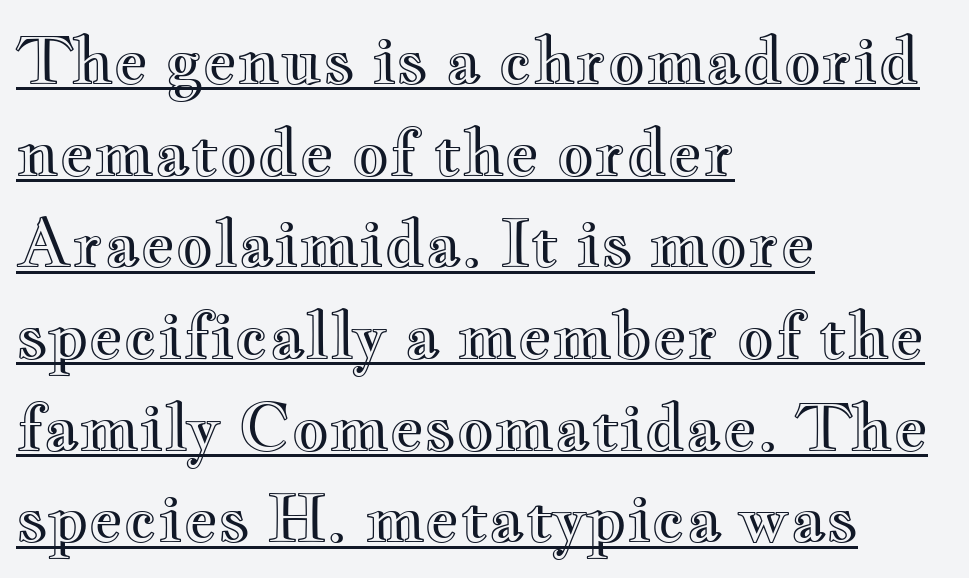
The rendered words wear a rule along their underside. The passage shown has conventional tracking throughout. Unlike italic type, these characters show no tilt at all. This rendering uses left alignment, leaving the right contour irregular. This sample has the flowing, uneven cadence of proportional lettering. Reading down the column, the eye jumps a familiar distance to each next line.
